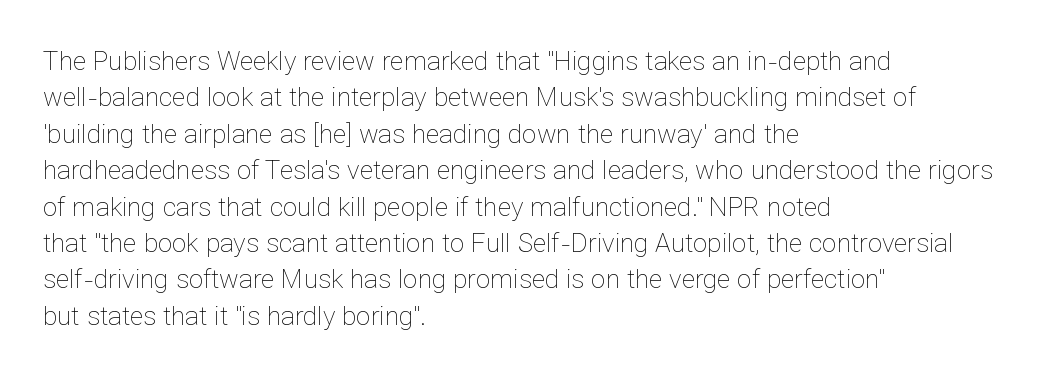
{"italic": "no", "bold": "no", "underline": "no", "align": "left", "line_spacing": "normal", "line_spacing_ratio": 1.4, "letter_spacing": "normal", "letter_spacing_em": 0.0, "glyph_px": 26}
